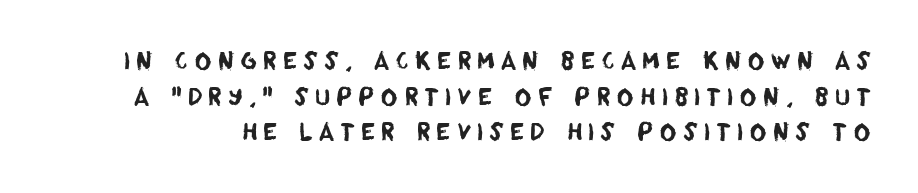
{"underline": "no", "line_spacing": "normal", "line_spacing_ratio": 1.55, "letter_spacing": "wide", "letter_spacing_em": 0.25, "glyph_px": 23}
